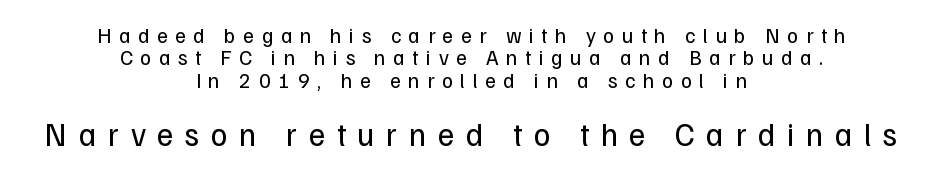
The image shows 32 px regular-weight sans-serif type, upright; set centered, tight line spacing (1.06x), unusually wide letter spacing (+0.36 em), not underlined; the second (bottom) block is 1.52x larger; low stroke contrast and a medium x-height.
